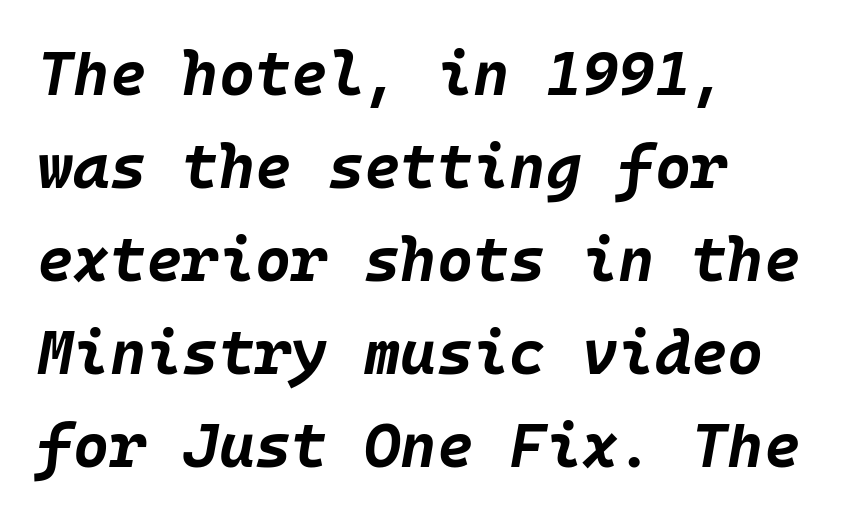
Q: Is the text bold? A: Yes.
Q: Is the text italic (slanted)? A: Yes, it leans right by about 10 degrees.
Q: Is the text underlined? A: No.
Q: How is the paragraph aligned? A: Left-aligned.
Q: Is the spacing between letters normal or unusually wide? A: Normal.
Q: Is the spacing between lines tight, normal or loose? A: Normal.
Q: Width (condensed, normal, or wide)? A: Normal.
Q: Stroke contrast? A: Low.
Q: x-height? A: Large.
